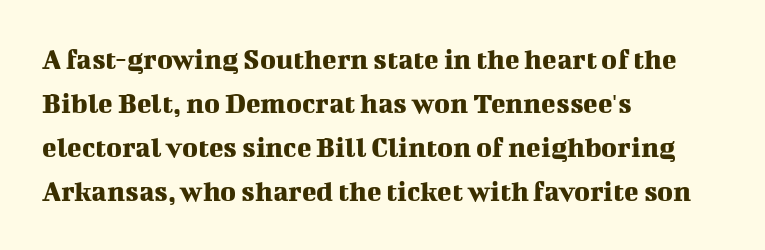
The image shows 30 px serif type, upright; set left-aligned, normal line spacing (1.47x), normal letter spacing, not underlined; medium stroke contrast and a medium x-height.
